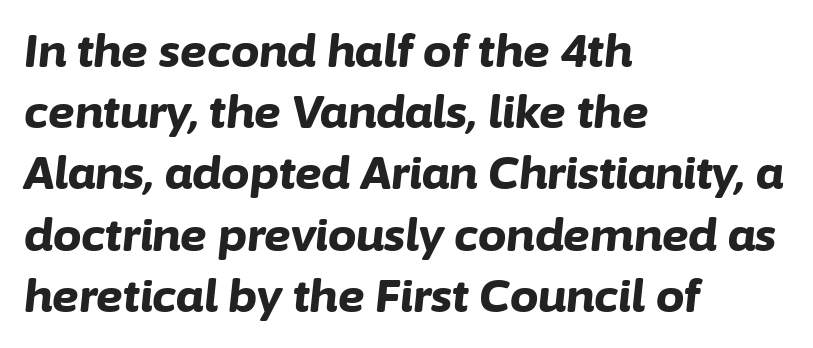
The image shows 45 px bold type, italic (leaning right); set left-aligned, normal line spacing (1.36x), normal letter spacing, not underlined; low stroke contrast and a medium x-height.
